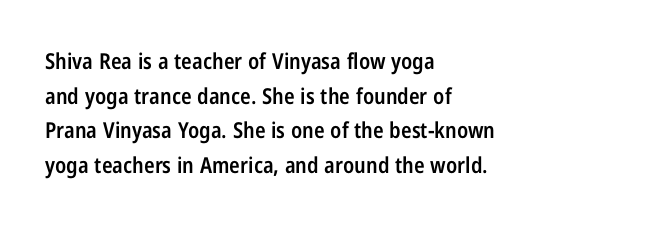
Q: Is the text bold? A: Semi-bold.
Q: Is the text italic (slanted)? A: No, it is upright.
Q: Is the text underlined? A: No.
Q: How is the paragraph aligned? A: Left-aligned.
Q: Is the spacing between letters normal or unusually wide? A: Normal.
Q: Is the spacing between lines tight, normal or loose? A: Normal.
